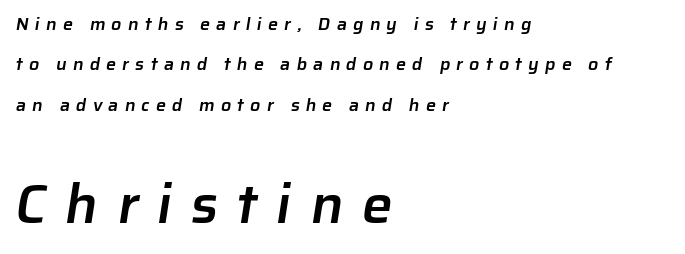
The image shows 55 px semibold sans-serif type; set left-aligned, loose line spacing (2.25x), unusually wide letter spacing (+0.34 em), not underlined; the second (bottom) block is 3.06x larger; low stroke contrast and a medium x-height.
